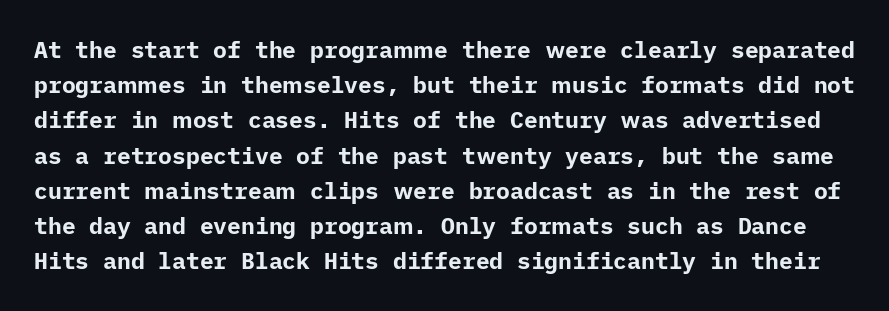
Q: Is the text bold? A: Yes.
Q: Is the text italic (slanted)? A: No, it is upright.
Q: Is the text underlined? A: No.
Q: Is the spacing between letters normal or unusually wide? A: Normal.
Q: Is the spacing between lines tight, normal or loose? A: Normal.
